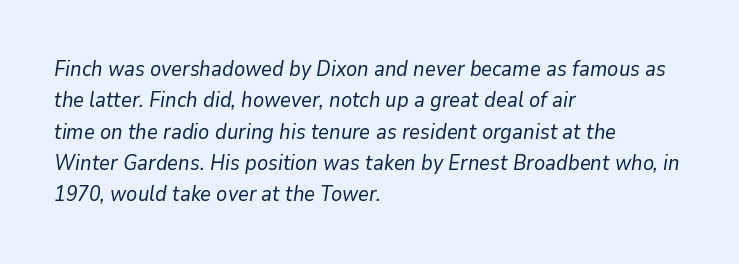
The line-height multiplier appears to be the usual default. In terms of posture, this sample is oblique. The rendering keeps characters at their native spacing. The compositor pushed each line to the left boundary. Stems here are at most as thick as an everyday book face.
